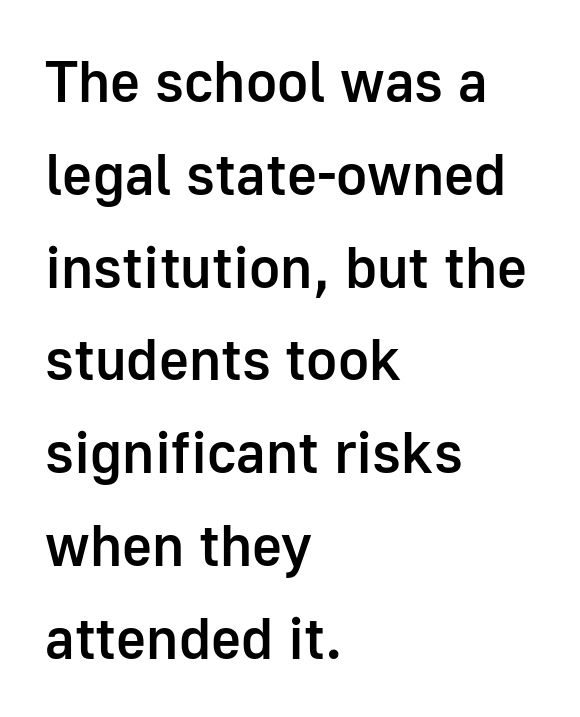
Layout note: lines flush left. A bare baseline throughout the passage. Every letter is mildly thick-stroked: semibold rather than bold. A typesetter would call this proportional, since set widths differ per character.
